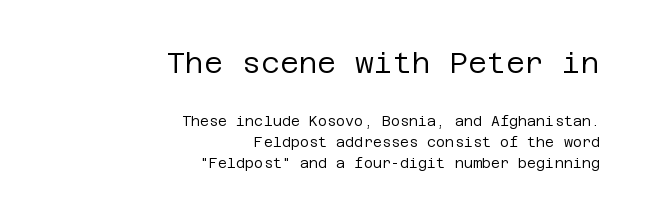
Q: Is the text bold? A: No.
Q: Is the text italic (slanted)? A: No, it is upright.
Q: Is the typeface a serif or a sans-serif typeface? A: Sans-serif.
Q: Is the text underlined? A: No.
Q: How is the paragraph aligned? A: Right-aligned.
Q: Is the spacing between letters normal or unusually wide? A: Normal.
Q: Is the spacing between lines tight, normal or loose? A: Normal.
Q: Which block of text is set in a larger size, the first (top) or the second (bottom)? A: The first (top) one.
Q: Width (condensed, normal, or wide)? A: Normal.
Q: Stroke contrast? A: Low.
Q: x-height? A: Large.
